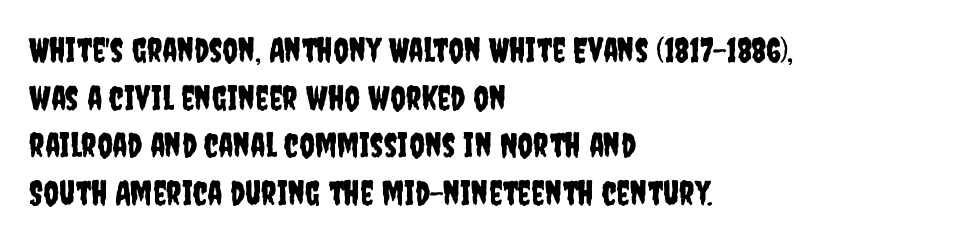
{"serif": "no", "italic": "no", "width": "condensed", "stroke_contrast": "low", "x_height": "large", "monospaced": "no", "underline": "no", "align": "left", "line_spacing": "normal", "line_spacing_ratio": 1.4, "letter_spacing": "normal", "letter_spacing_em": 0.0, "glyph_px": 34}
